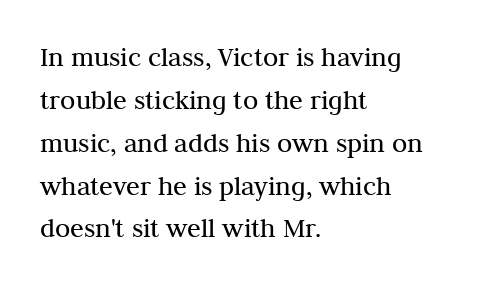
{"serif": "yes", "italic": "no", "bold": "no", "weight": "regular", "width": "normal", "stroke_contrast": "medium", "x_height": "medium", "monospaced": "no", "underline": "no", "align": "left", "line_spacing": "normal", "line_spacing_ratio": 1.53, "letter_spacing": "normal", "letter_spacing_em": 0.0, "glyph_px": 28}
